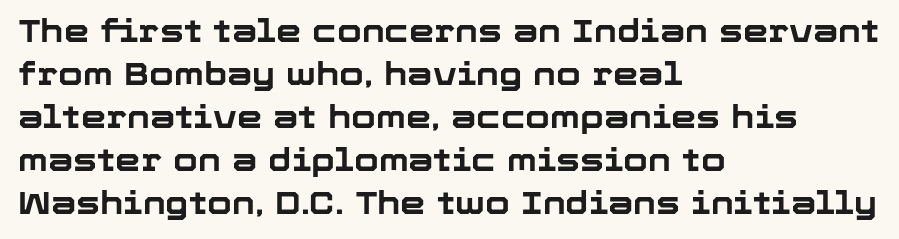
Q: Is the text bold? A: Yes.
Q: Is the text italic (slanted)? A: No, it is upright.
Q: Is the typeface a serif or a sans-serif typeface? A: Sans-serif.
Q: Is the text underlined? A: No.
Q: How is the paragraph aligned? A: Left-aligned.
Q: Is the spacing between letters normal or unusually wide? A: Normal.
Q: Is the spacing between lines tight, normal or loose? A: Normal.
Q: Width (condensed, normal, or wide)? A: Normal.
Q: Stroke contrast? A: Low.
Q: x-height? A: Medium.
Q: Monospaced? A: No.
